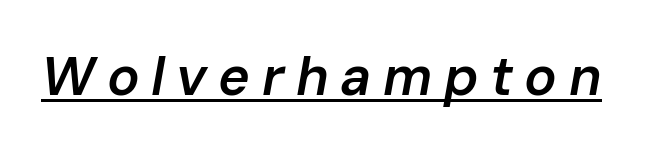
How are the letters spaced? Widely, with obvious added tracking. When letters slant like this, we call the style italic. The passage shown is underscored from start to finish. Summary of weight: moderately heavy, a semibold.
